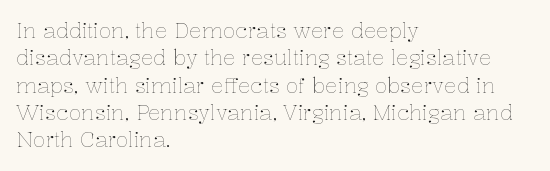
Q: Is the text bold? A: No.
Q: Is the text italic (slanted)? A: No, it is upright.
Q: Is the text underlined? A: No.
Q: How is the paragraph aligned? A: Left-aligned.
Q: Is the spacing between letters normal or unusually wide? A: Normal.
Q: Is the spacing between lines tight, normal or loose? A: Normal.
